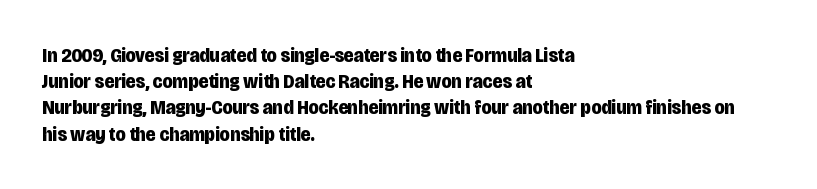
Q: Is the text bold? A: Yes.
Q: Is the text italic (slanted)? A: No, it is upright.
Q: Is the text underlined? A: No.
Q: How is the paragraph aligned? A: Left-aligned.
Q: Is the spacing between letters normal or unusually wide? A: Normal.
Q: Is the spacing between lines tight, normal or loose? A: Normal.
